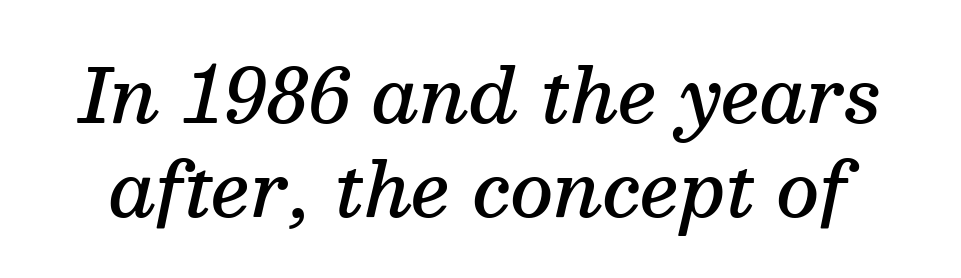
The image shows 75 px semibold serif type, italic (leaning right); set normal line spacing (1.25x), normal letter spacing, not underlined; medium stroke contrast and a medium x-height.
